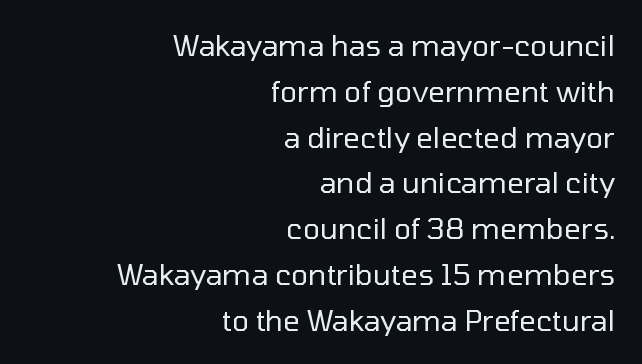
The image shows 29 px regular-weight sans-serif type, upright; set right-aligned, normal line spacing (1.58x), normal letter spacing, not underlined; low stroke contrast and a medium x-height.
